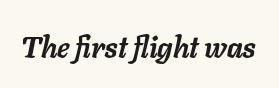
{"italic": "yes", "lean": "right", "slant_degrees": 11, "bold": "yes", "weight": "semibold", "width": "normal", "stroke_contrast": "low", "x_height": "medium", "monospaced": "no", "underline": "no", "letter_spacing": "normal", "letter_spacing_em": 0.0, "glyph_px": 29}
